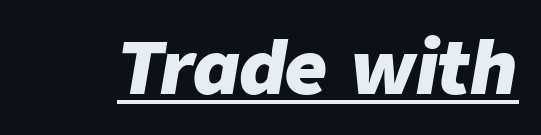
{"italic": "yes", "lean": "right", "slant_degrees": 9, "bold": "yes", "weight": "heavy", "width": "normal", "stroke_contrast": "low", "x_height": "medium", "monospaced": "no", "underline": "yes", "letter_spacing": "normal", "letter_spacing_em": 0.0, "glyph_px": 73}
